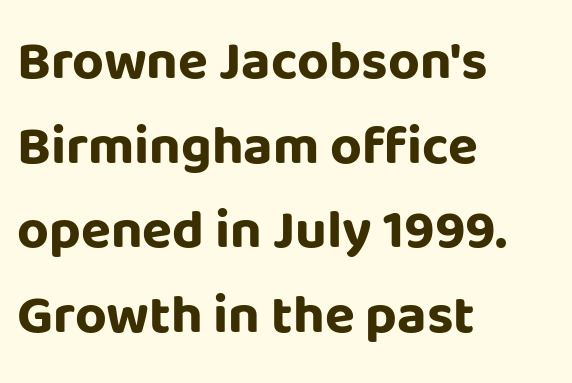
The image shows 55 px bold sans-serif type, upright; set left-aligned, normal line spacing (1.54x), normal letter spacing, not underlined; low stroke contrast and a large x-height.
